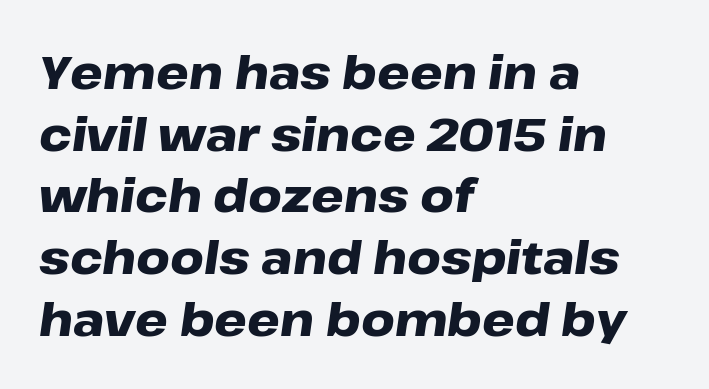
{"italic": "yes", "lean": "right", "slant_degrees": 8, "bold": "yes", "weight": "heavy", "width": "wide", "stroke_contrast": "low", "x_height": "medium", "monospaced": "no", "underline": "no", "align": "left", "line_spacing": "normal", "line_spacing_ratio": 1.34, "letter_spacing": "normal", "letter_spacing_em": 0.0, "glyph_px": 46}
